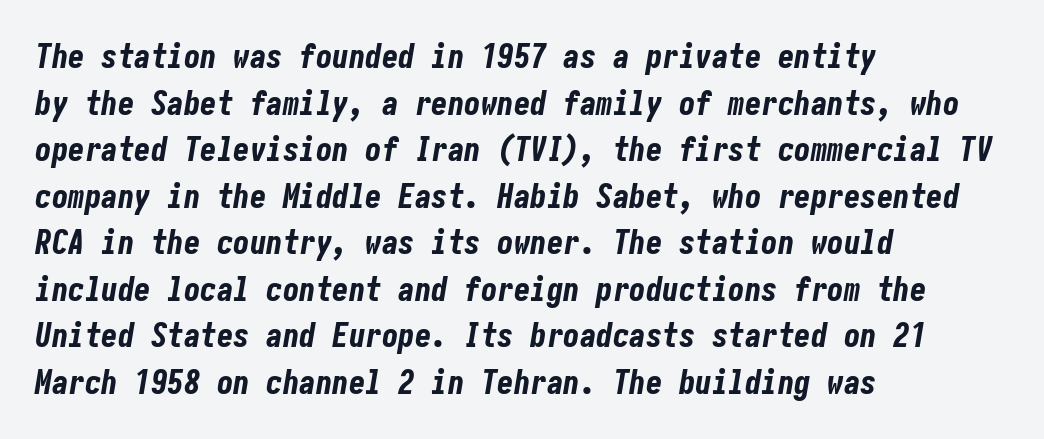
The image shows 33 px bold, condensed type, italic (leaning right); set left-aligned, normal line spacing (1.41x), normal letter spacing, not underlined; low stroke contrast and a medium x-height.
